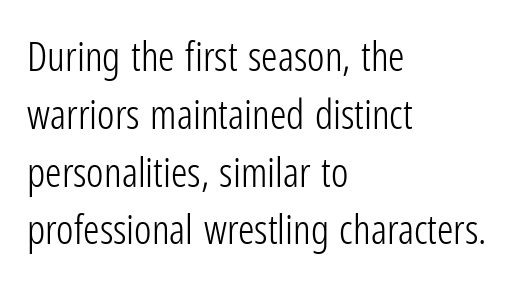
Q: Is the text bold? A: No.
Q: Is the text italic (slanted)? A: No, it is upright.
Q: Is the typeface a serif or a sans-serif typeface? A: Sans-serif.
Q: Is the text underlined? A: No.
Q: How is the paragraph aligned? A: Left-aligned.
Q: Is the spacing between letters normal or unusually wide? A: Normal.
Q: Is the spacing between lines tight, normal or loose? A: Normal.
Q: Width (condensed, normal, or wide)? A: Condensed.
Q: Stroke contrast? A: Low.
Q: x-height? A: Medium.
Q: Monospaced? A: No.
